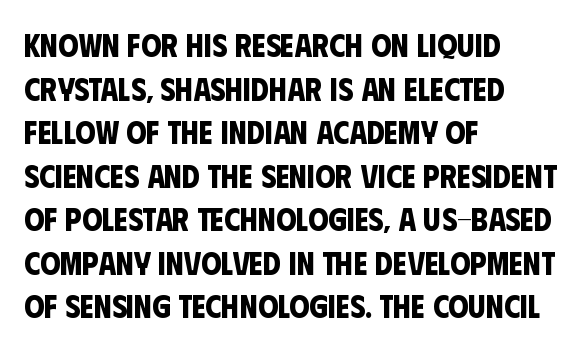
The image shows 32 px bold, condensed sans-serif type; set left-aligned, normal line spacing (1.36x), normal letter spacing, not underlined; low stroke contrast and a large x-height.
